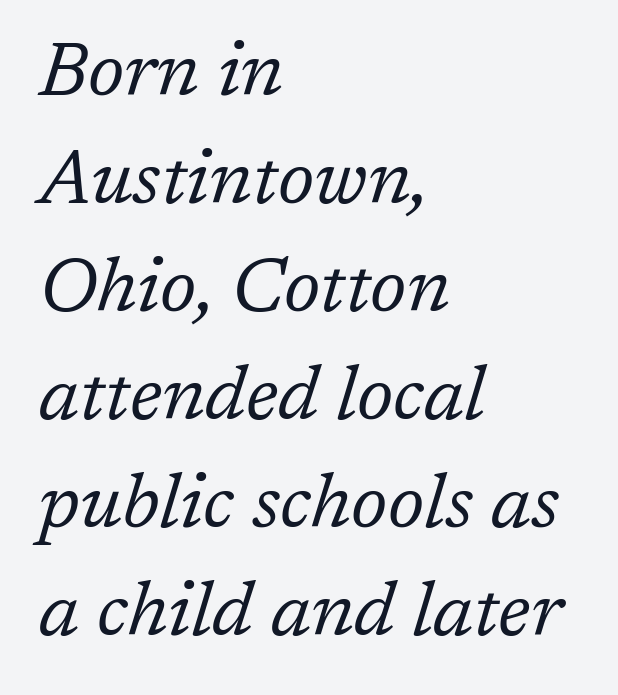
The glyphs look as if they've been sheared to an angle. Glance below the letters and you will spot only blank space. You could not count columns in this text — the font is proportionally spaced. The leading is moderate, giving the passage an even texture. This sample uses plain, unmodified letter spacing. Each line starts at the same left margin while the right side varies.
